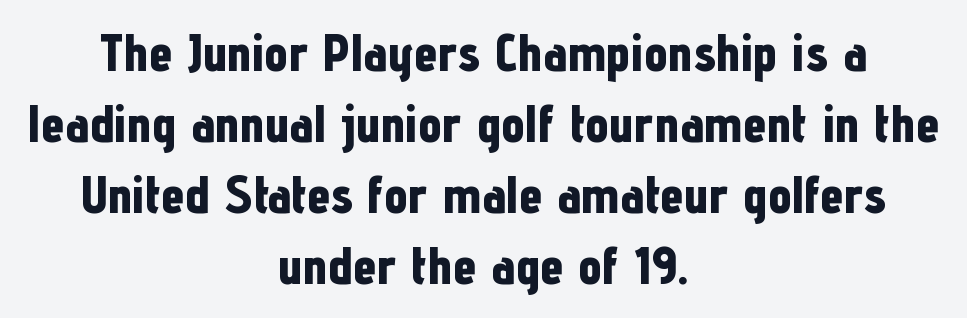
The image shows 53 px bold, condensed sans-serif type, upright; set centered, normal line spacing (1.34x), normal letter spacing, not underlined; low stroke contrast and a medium x-height.
